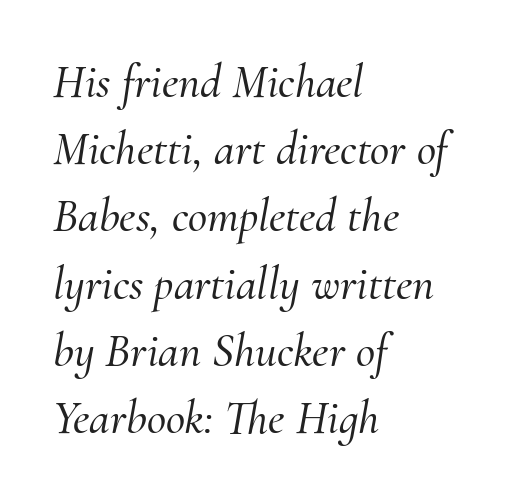
Here the designer chose a conventional face with non-uniform glyph widths. The glyphs are unaccompanied by any horizontal stroke below them. Successive baselines arrive at the customary interval. An italicized treatment has been applied to the whole sample. The letterforms sit shoulder to shoulder at normal distance.
